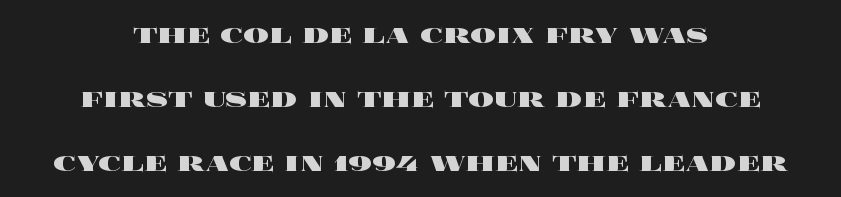
{"italic": "no", "bold": "yes", "weight": "heavy", "width": "wide", "x_height": "large", "monospaced": "no", "underline": "no", "align": "center", "line_spacing": "loose", "line_spacing_ratio": 2.0, "letter_spacing": "normal", "letter_spacing_em": 0.0, "glyph_px": 32}
